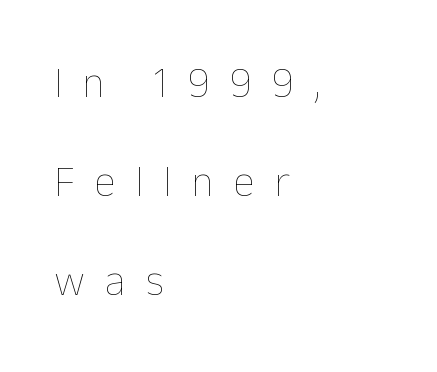
The image shows 43 px thin type, upright; set left-aligned, loose line spacing (2.3x), unusually wide letter spacing (+0.47 em), not underlined; low stroke contrast and a medium x-height.
